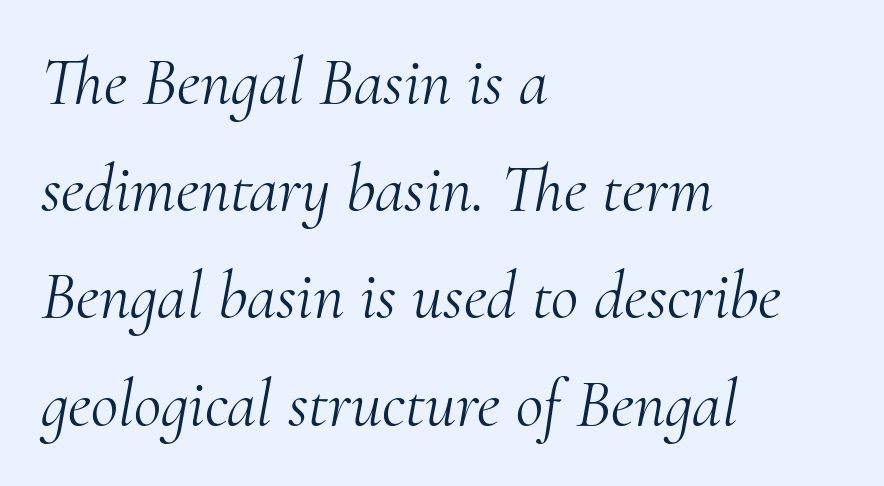
The rows are spaced the way most documents space them. Notice how the passage keeps a crisp vertical edge on the left only. The passage shown has conventional tracking throughout. The letters carry serifs — small finishing strokes at the ends of their stems. Has an underline been added? It has not. Think standard paragraph weight, or any step lighter than that.
